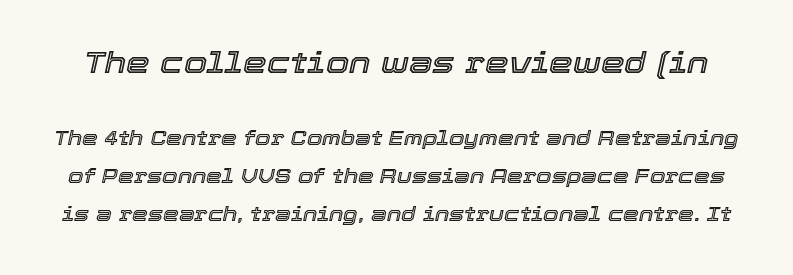
The image shows 30 px text type, italic (leaning right); set line spacing 1.88x, normal letter spacing, not underlined; the first (top) block is 1.5x larger; a medium x-height.
